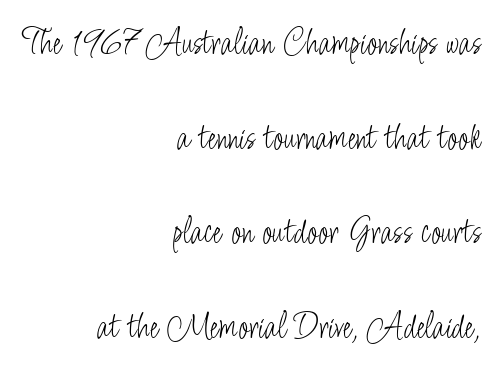
A typesetter would call this proportional, since set widths differ per character. Compared with a typical body face, this is equally light or lighter still. Regarding leading, the lines here are spaced well apart. This sample is right-justified, so line beginnings fall wherever the words allow.
